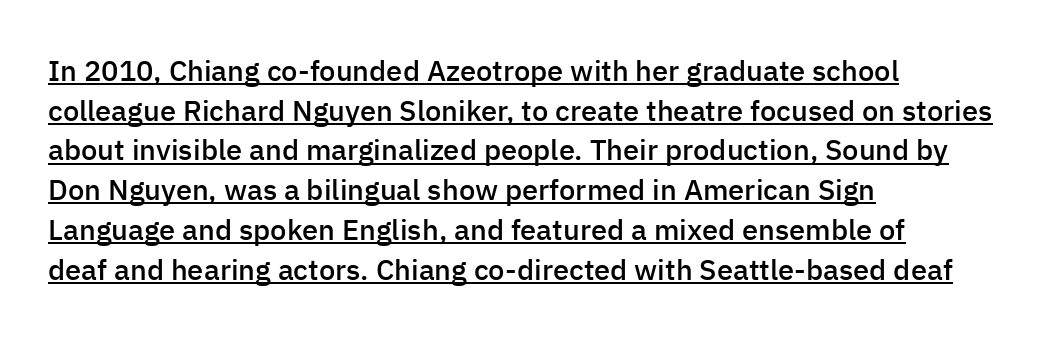
Honestly, the letter spacing is just normal — you wouldn't notice it. Character widths vary here, with narrow letters taking less room than wide ones. Honestly, the row spacing looks completely unremarkable. A bit beefed up — I'd call it semibold rather than bold. Regarding serifs, this sample does without them.
